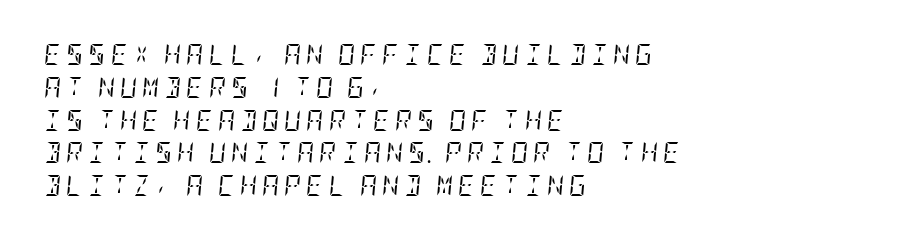
Q: Is the text bold? A: No.
Q: Is the text italic (slanted)? A: Yes, it leans right by about 5 degrees.
Q: Is the text underlined? A: No.
Q: How is the paragraph aligned? A: Left-aligned.
Q: Is the spacing between letters normal or unusually wide? A: Unusually wide.
Q: Is the spacing between lines tight, normal or loose? A: Normal.
